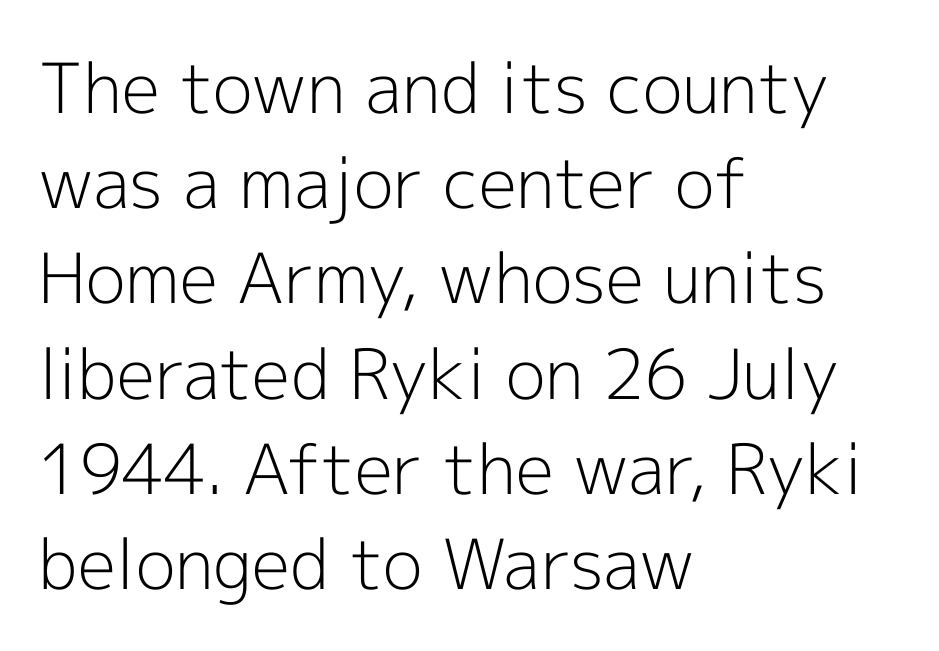
The image shows 69 px light sans-serif type, upright; set left-aligned, normal line spacing (1.38x), normal letter spacing, not underlined; a medium x-height.
